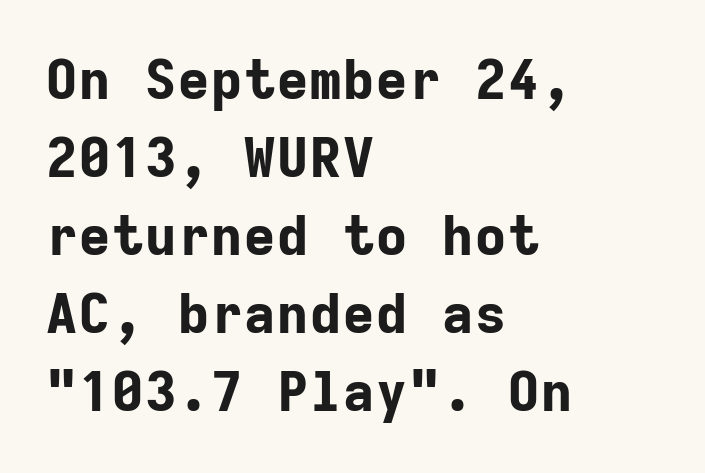
The image shows 55 px bold sans-serif type, upright, monospaced; set left-aligned, normal line spacing (1.42x), normal letter spacing, not underlined; low stroke contrast and a medium x-height.
